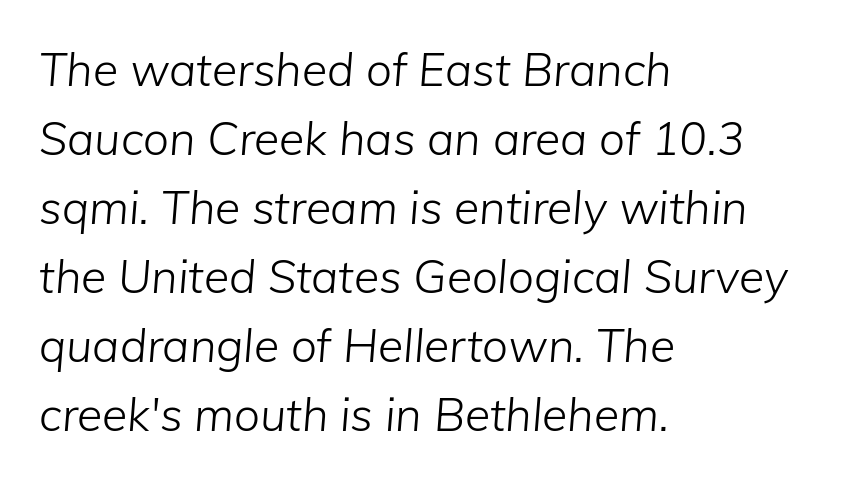
The image shows 46 px light type, italic (leaning right); set left-aligned, normal line spacing (1.5x), normal letter spacing, not underlined; low stroke contrast and a medium x-height.
